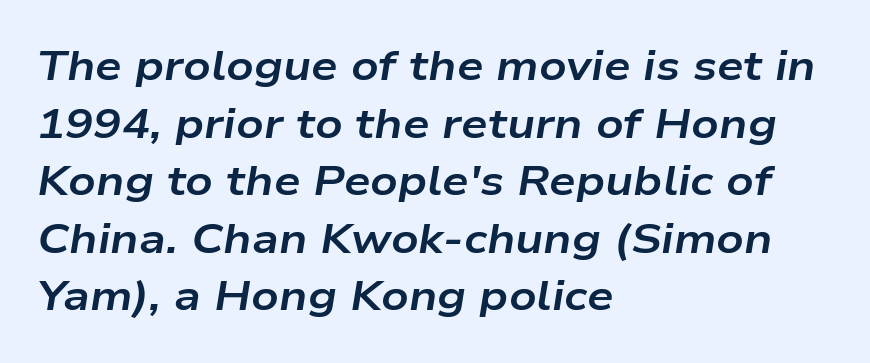
{"italic": "yes", "lean": "right", "slant_degrees": 9, "bold": "yes", "weight": "bold", "width": "wide", "stroke_contrast": "low", "x_height": "medium", "monospaced": "no", "underline": "no", "align": "left", "line_spacing": "normal", "line_spacing_ratio": 1.37, "letter_spacing": "normal", "letter_spacing_em": 0.0, "glyph_px": 42}
